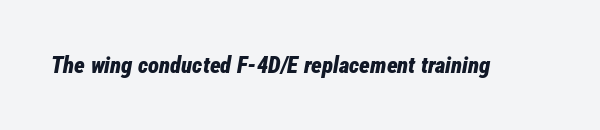
{"italic": "yes", "lean": "right", "slant_degrees": 12, "bold": "yes", "underline": "no", "letter_spacing": "normal", "letter_spacing_em": 0.0, "glyph_px": 23}
